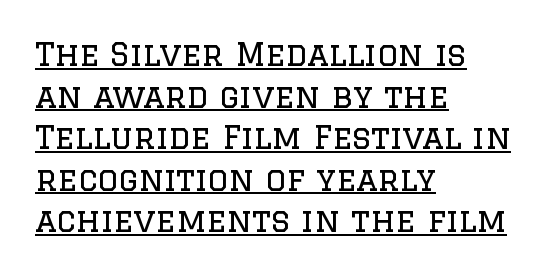
Q: Is the text bold? A: No.
Q: Is the text italic (slanted)? A: No, it is upright.
Q: Is the typeface a serif or a sans-serif typeface? A: Serif.
Q: Is the text underlined? A: Yes.
Q: How is the paragraph aligned? A: Left-aligned.
Q: Is the spacing between letters normal or unusually wide? A: Normal.
Q: Is the spacing between lines tight, normal or loose? A: Normal.
Q: Width (condensed, normal, or wide)? A: Normal.
Q: Stroke contrast? A: Low.
Q: x-height? A: Large.
Q: Monospaced? A: No.
